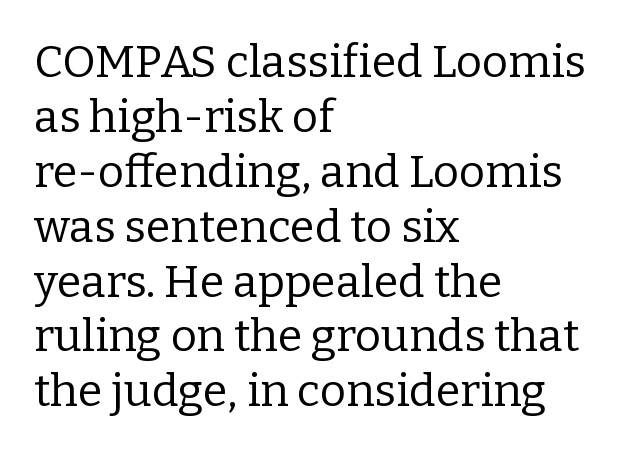
Q: Is the text bold? A: No.
Q: Is the text italic (slanted)? A: No, it is upright.
Q: Is the typeface a serif or a sans-serif typeface? A: Serif.
Q: Is the text underlined? A: No.
Q: How is the paragraph aligned? A: Left-aligned.
Q: Is the spacing between letters normal or unusually wide? A: Normal.
Q: Width (condensed, normal, or wide)? A: Normal.
Q: Stroke contrast? A: Low.
Q: x-height? A: Medium.
Q: Monospaced? A: No.
